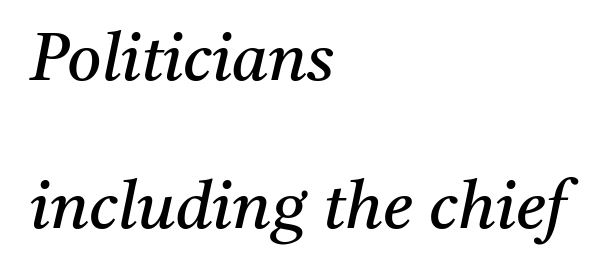
The face used here is rendered with its standard letterfit. The letters advance in unequal steps, a hallmark of proportional type. The rag falls on the right side of this text block. Yep, those are serifs on the letters.
